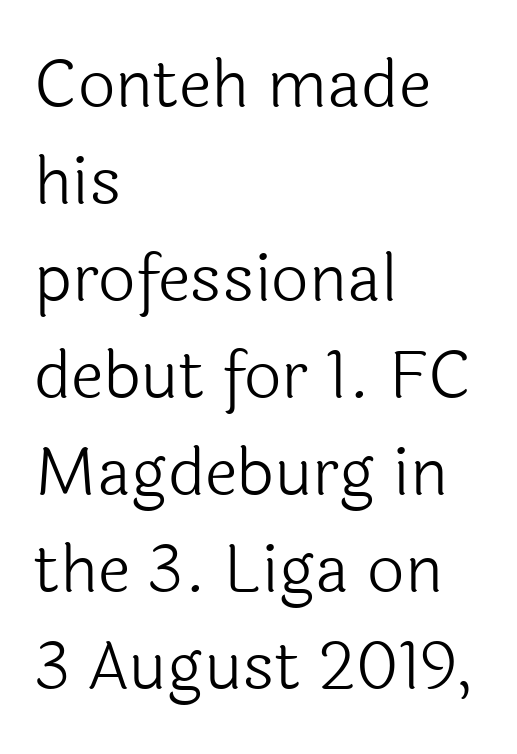
Q: Is the text bold? A: No.
Q: Is the text italic (slanted)? A: No, it is upright.
Q: Is the typeface a serif or a sans-serif typeface? A: Sans-serif.
Q: Is the text underlined? A: No.
Q: How is the paragraph aligned? A: Left-aligned.
Q: Is the spacing between letters normal or unusually wide? A: Normal.
Q: Is the spacing between lines tight, normal or loose? A: Normal.
Q: Width (condensed, normal, or wide)? A: Normal.
Q: x-height? A: Medium.
Q: Monospaced? A: No.
